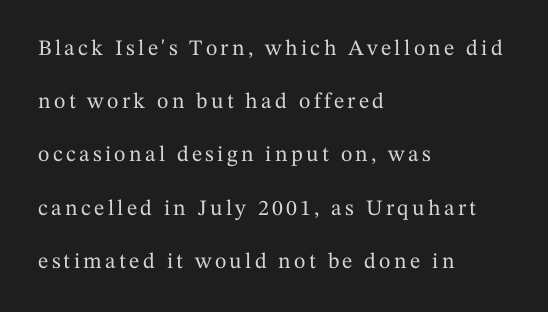
Casual observation: everything's shoved over to the left. If you measured baseline to baseline, you'd find a long distance. If you drew a line through each stem, it would be perfectly vertical. Rule under the text: the space is simply empty.
